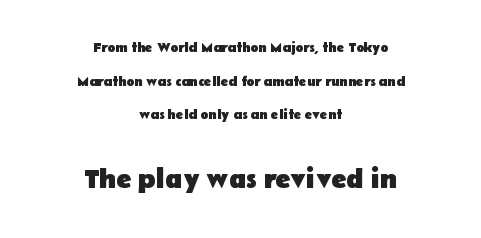
A clean baseline with only descenders dipping below it. These lines stand farther apart than default settings would place them. Each line is balanced around a shared central axis. The rendering keeps characters at their native spacing. This sample uses an upright cut, with every glyph sitting square on the baseline. The face used here appears at its bigger size in the lower chunk.
